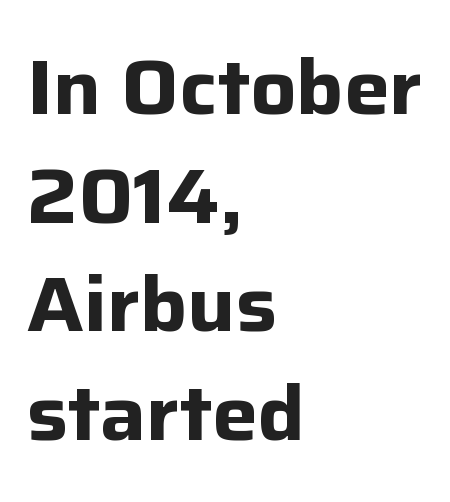
The letters advance in unequal steps, a hallmark of proportional type. In terms of leading, this rendering sits right in the middle. You can tell from the bare stems that sans-serif type was used. Heavy-handed strokes throughout: this text is bold. If you drew a line through each stem, it would be perfectly vertical.
